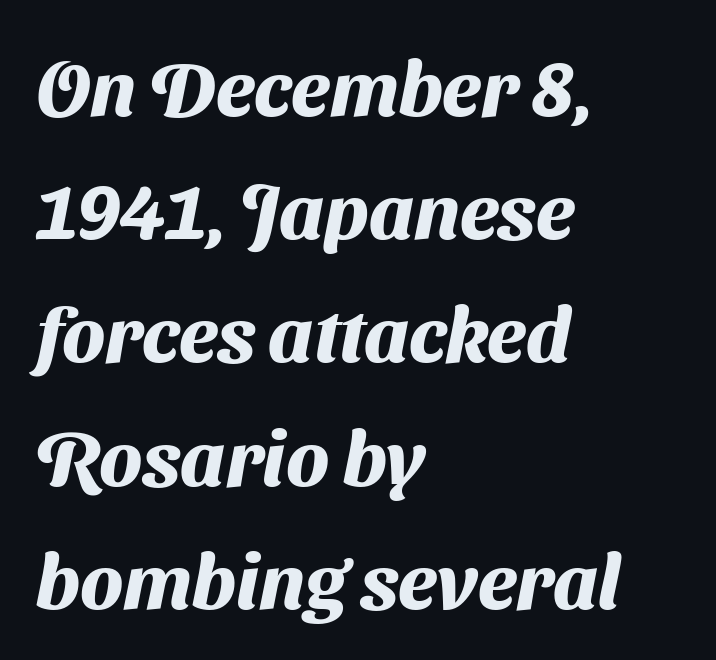
The image shows 78 px heavy sans-serif type; set left-aligned, normal line spacing (1.58x), normal letter spacing, not underlined; medium stroke contrast and a medium x-height.
